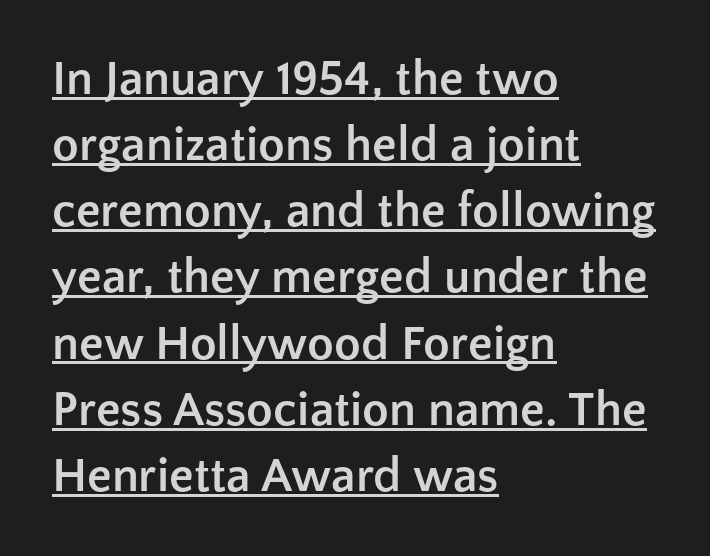
Characters follow at the spacing the type designer built in. Looks like regular typesetting: each glyph gets only the width it needs. All the whitespace from short lines collects on the right. Glance below the letters and you will spot a drawn line. Characters remain perfectly vertical along every line.
